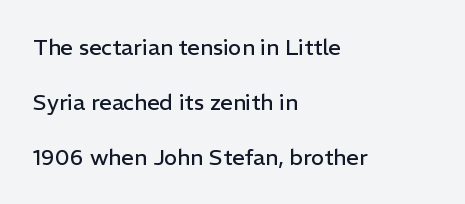
The image shows 22 px text type, upright; set left-aligned, loose line spacing (2.49x), normal letter spacing, not underlined.
